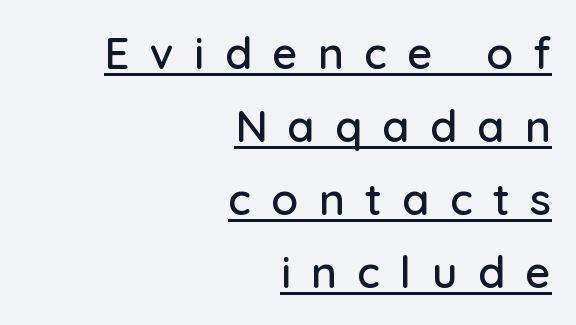
{"serif": "no", "italic": "no", "width": "normal", "stroke_contrast": "low", "x_height": "medium", "monospaced": "no", "underline": "yes", "align": "right", "line_spacing": "normal", "line_spacing_ratio": 1.66, "letter_spacing": "wide", "letter_spacing_em": 0.46, "glyph_px": 44}
